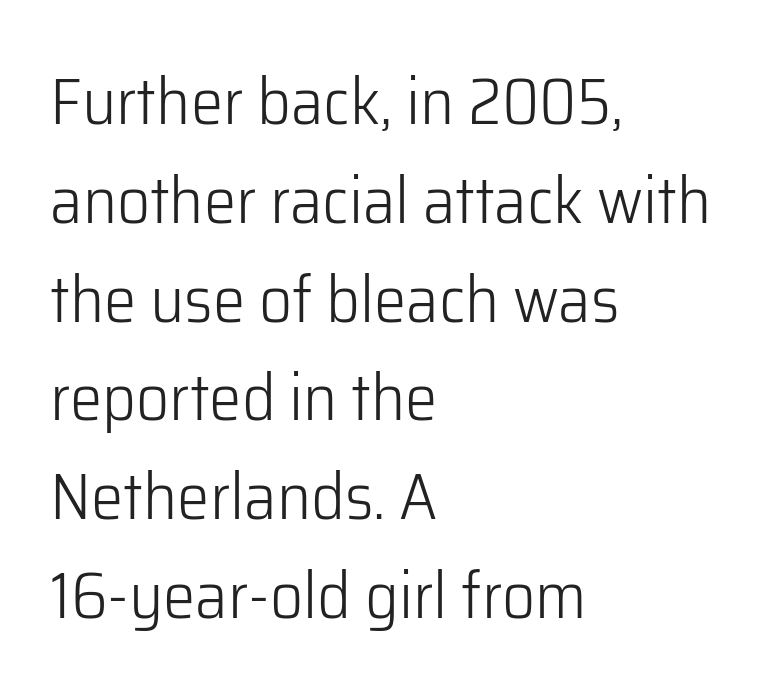
The line texture is even and compact thanks to regular tracking. You can tell it's not italic because the verticals are truly vertical. Has an underline been added? It has not. Do the characters align in a grid? No, the font is proportional.
